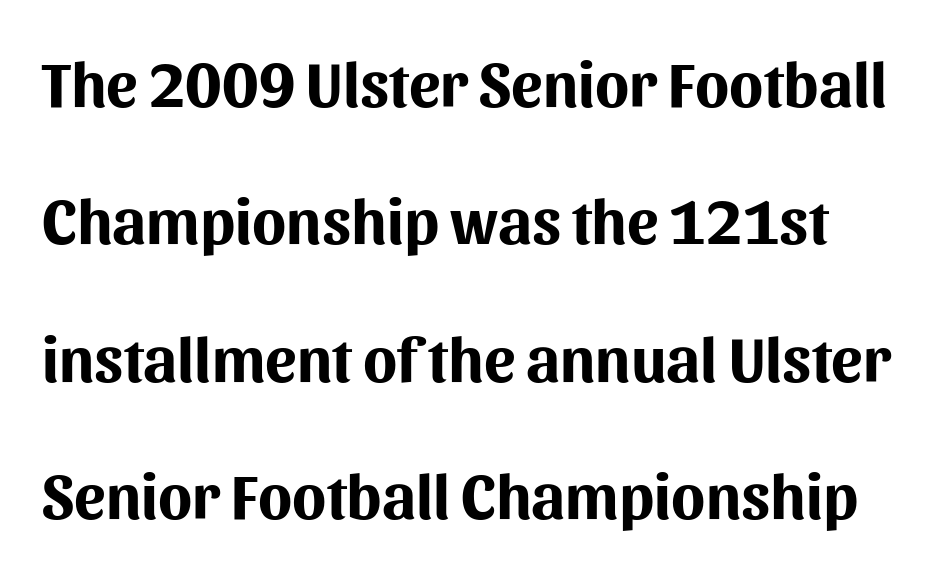
{"serif": "no", "italic": "no", "bold": "yes", "weight": "bold", "width": "normal", "stroke_contrast": "medium", "x_height": "medium", "monospaced": "no", "underline": "no", "line_spacing": "loose", "line_spacing_ratio": 2.18, "letter_spacing": "normal", "letter_spacing_em": 0.0, "glyph_px": 63}
